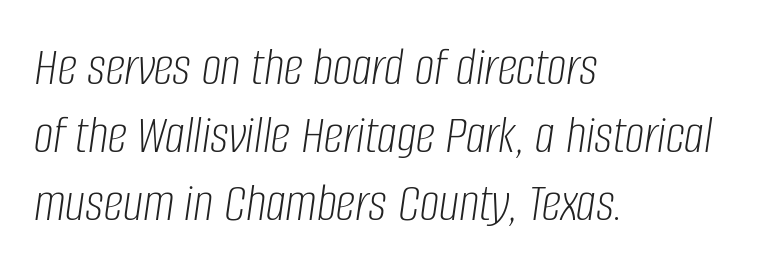
{"italic": "yes", "lean": "right", "slant_degrees": 8, "bold": "no", "weight": "light", "width": "condensed", "stroke_contrast": "low", "x_height": "large", "monospaced": "no", "underline": "no", "align": "left", "line_spacing_ratio": 1.24, "letter_spacing": "normal", "letter_spacing_em": 0.0, "glyph_px": 55}
